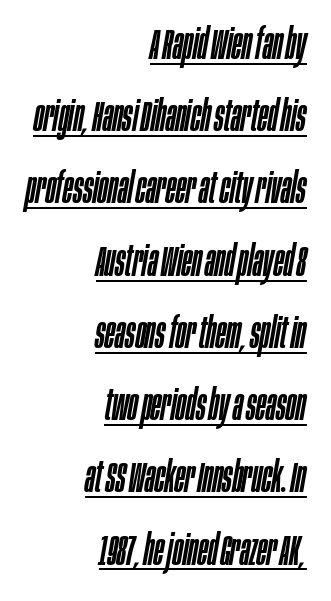
Q: Is the text italic (slanted)? A: Yes, it leans right by about 10 degrees.
Q: Is the text underlined? A: Yes.
Q: How is the paragraph aligned? A: Right-aligned.
Q: Is the spacing between letters normal or unusually wide? A: Normal.
Q: Width (condensed, normal, or wide)? A: Condensed.
Q: Stroke contrast? A: Low.
Q: x-height? A: Large.
Q: Monospaced? A: No.
